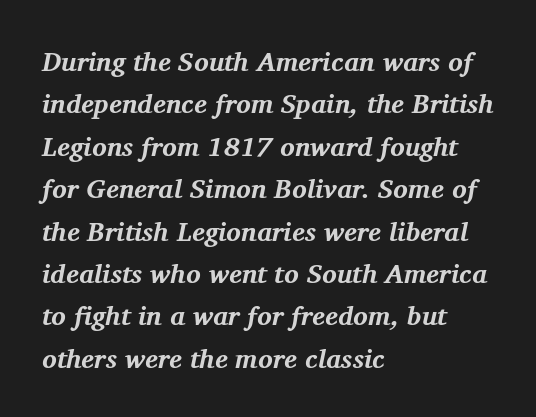
{"italic": "yes", "lean": "right", "slant_degrees": 11, "bold": "yes", "underline": "no", "align": "left", "line_spacing": "normal", "line_spacing_ratio": 1.57, "letter_spacing": "normal", "letter_spacing_em": 0.0, "glyph_px": 27}
